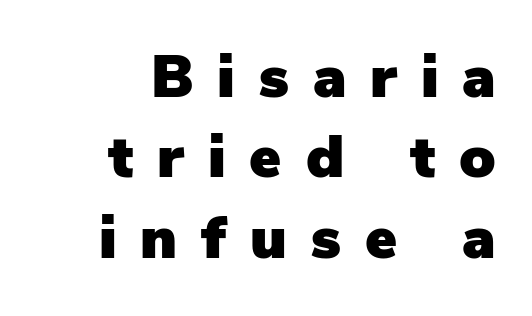
Q: Is the text italic (slanted)? A: No, it is upright.
Q: Is the typeface a serif or a sans-serif typeface? A: Sans-serif.
Q: Is the text underlined? A: No.
Q: How is the paragraph aligned? A: Right-aligned.
Q: Is the spacing between letters normal or unusually wide? A: Unusually wide.
Q: Is the spacing between lines tight, normal or loose? A: Normal.
Q: Width (condensed, normal, or wide)? A: Normal.
Q: Stroke contrast? A: Low.
Q: x-height? A: Medium.
Q: Monospaced? A: No.
